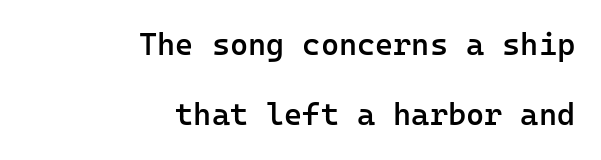
Nobody drew a line under any word here. The specimen reads as upright at a glance. Notice the strokes are somewhat thickened but not fully heavy: this is a semibold. Successive baselines arrive slowly, with a big drop between each. Horizontal alignment here is rightward, an uncommon choice for prose. The designer went with a sans here, leaving each stem footless.
